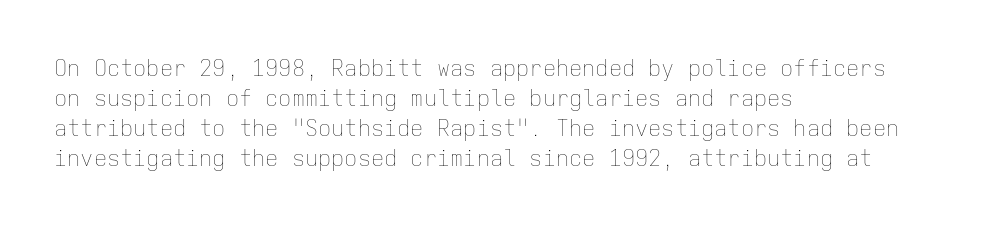
The letterforms sit shoulder to shoulder at normal distance. The space directly below the letters is spotless. Counters stay open thanks to moderate or lighter strokes. The vertical gap from one line to the next is medium. Ascenders rise straight up at ninety degrees. The ragged edge is on the right, which tells us the setting is flush left.
